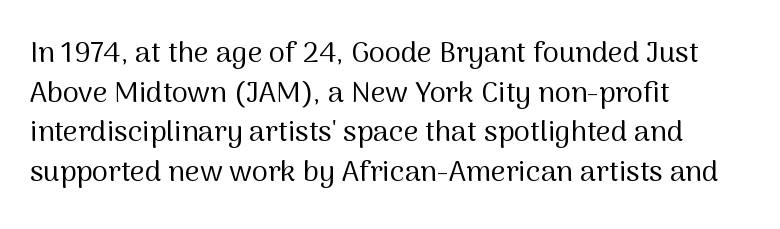
Think of a printed novel: that variable character pitch is what you see here. The words here are not underlined. A normal amount of white space separates one row of letters from the next. Is this a heavy cut? Hardly; it is regular or lighter. Italic? Not at all — the glyphs are vertical. A typesetter would call this zero additional tracking.
